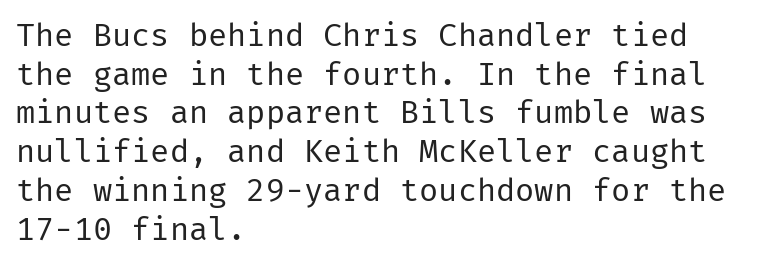
No italicization has been applied; the sample stays upright. Weight: regular or lighter. This rendering uses left alignment, leaving the right contour irregular. Any mark beneath the type? The region is blank. Serifs: no, the terminals of the letterforms are clean. Characters follow at the spacing the type designer built in.
